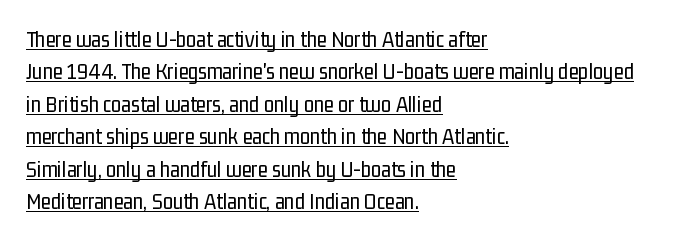
The image shows 23 px text type, upright; set left-aligned, normal line spacing (1.41x), normal letter spacing, underlined.
